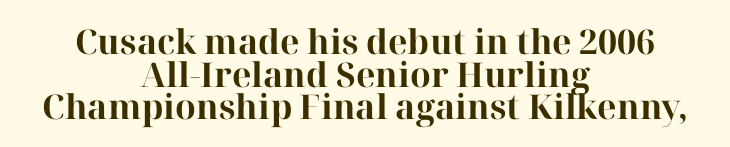
{"serif": "yes", "italic": "no", "bold": "yes", "weight": "bold", "width": "normal", "stroke_contrast": "high", "x_height": "medium", "monospaced": "no", "underline": "no", "align": "center", "line_spacing": "tight", "line_spacing_ratio": 0.96, "letter_spacing": "normal", "letter_spacing_em": 0.0, "glyph_px": 34}
